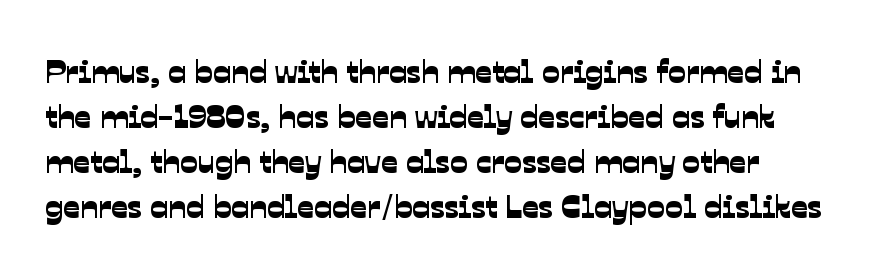
The image shows 33 px sans-serif type; set normal line spacing (1.36x), normal letter spacing, not underlined; low stroke contrast and a medium x-height.
